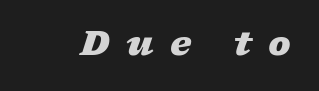
Q: Is the text bold? A: Yes.
Q: Is the text italic (slanted)? A: Yes, it leans right by about 17 degrees.
Q: Is the text underlined? A: No.
Q: Is the spacing between letters normal or unusually wide? A: Unusually wide.
Q: Width (condensed, normal, or wide)? A: Wide.
Q: Stroke contrast? A: Low.
Q: x-height? A: Medium.
Q: Monospaced? A: No.
